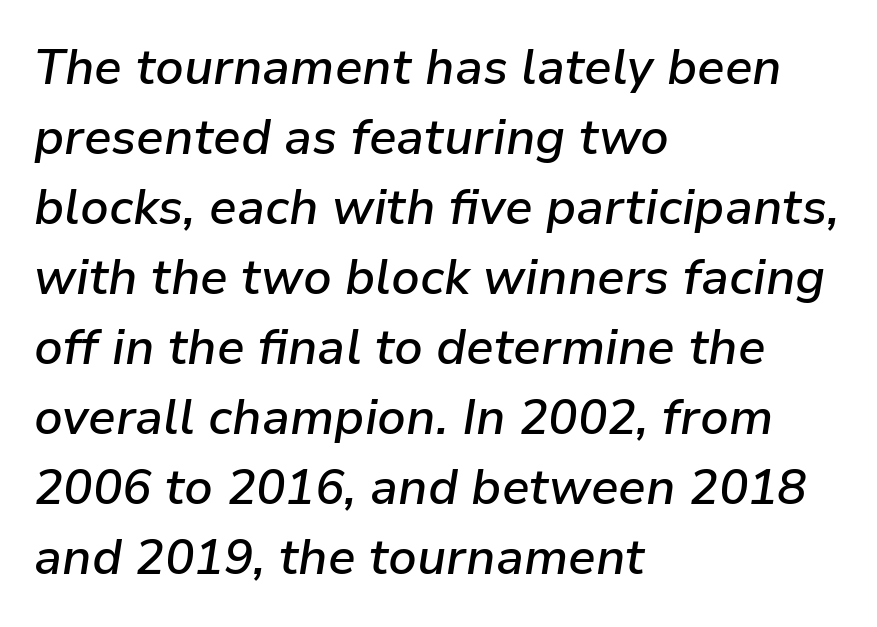
Q: Is the text bold? A: Semi-bold.
Q: Is the text italic (slanted)? A: Yes, it leans right by about 9 degrees.
Q: Is the text underlined? A: No.
Q: How is the paragraph aligned? A: Left-aligned.
Q: Is the spacing between letters normal or unusually wide? A: Normal.
Q: Is the spacing between lines tight, normal or loose? A: Normal.
Q: Width (condensed, normal, or wide)? A: Normal.
Q: Stroke contrast? A: Low.
Q: x-height? A: Medium.
Q: Monospaced? A: No.
